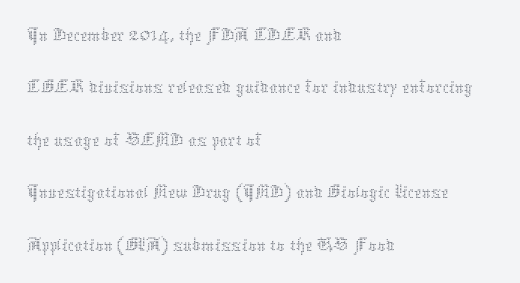
Q: Is the text bold? A: No.
Q: Is the text italic (slanted)? A: No, it is upright.
Q: Is the text underlined? A: No.
Q: How is the paragraph aligned? A: Left-aligned.
Q: Is the spacing between letters normal or unusually wide? A: Normal.
Q: Is the spacing between lines tight, normal or loose? A: Normal.
Q: Width (condensed, normal, or wide)? A: Normal.
Q: Stroke contrast? A: Medium.
Q: x-height? A: Medium.
Q: Monospaced? A: No.
